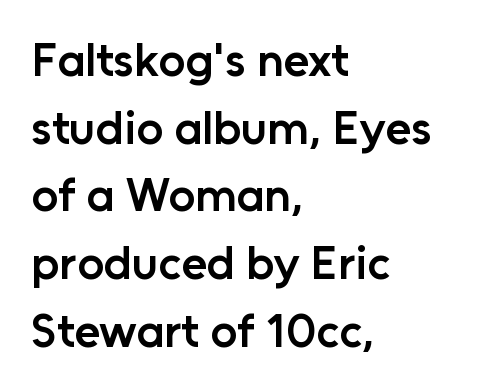
Letters rest on an invisible, unmarked baseline. Rows of type keep a routine distance in the vertical direction. Strokes here are thickened, but only to semibold level. Does the type have serifs? No, each stem ends abruptly. Do the characters align in a grid? No, the font is proportional.
